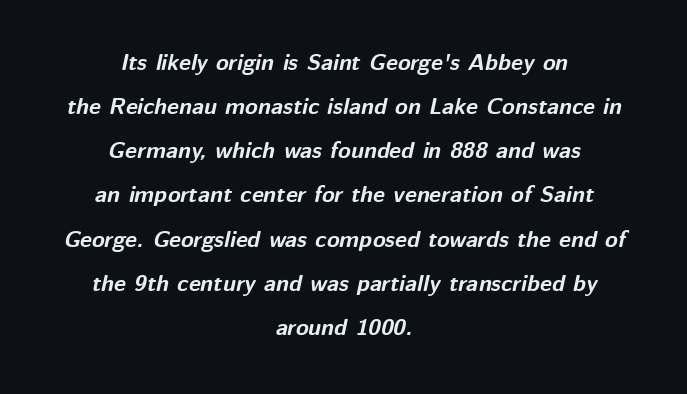
The vertical gap from one line to the next is large. Inter-character spacing is left at the font's built-in metrics. No word sits above an underline. Students, this is bold: see how much ink each stroke carries.
